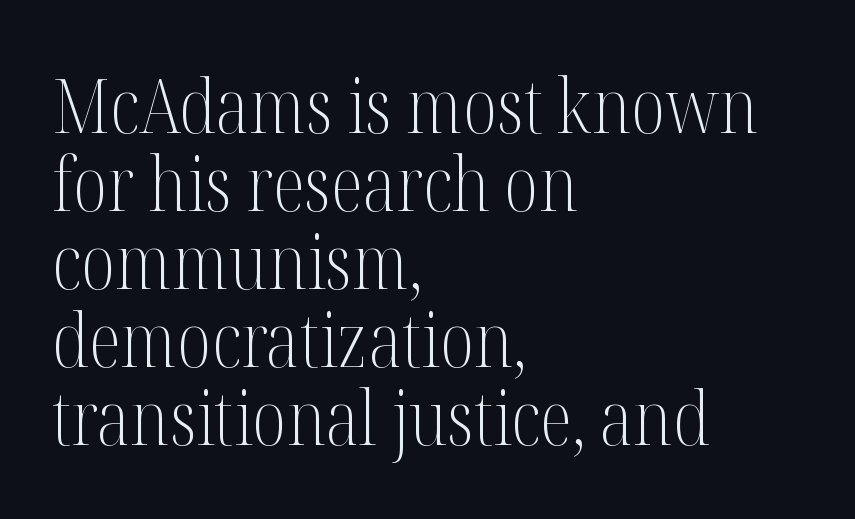
{"serif": "yes", "italic": "no", "bold": "no", "weight": "light", "width": "condensed", "stroke_contrast": "medium", "x_height": "medium", "monospaced": "no", "underline": "no", "align": "left", "line_spacing": "tight", "line_spacing_ratio": 1.04, "letter_spacing": "normal", "letter_spacing_em": 0.0, "glyph_px": 75}
